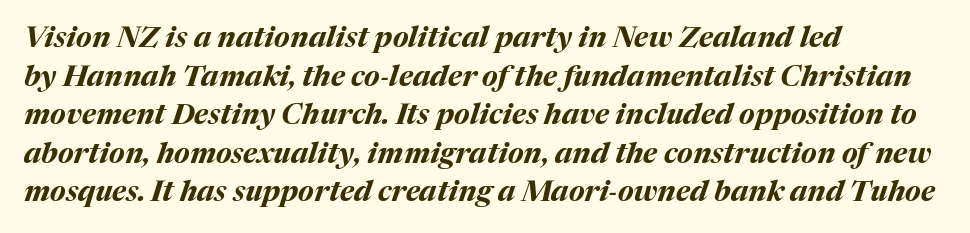
The face used here is proportionally spaced, like ordinary book or web type. Descender tails drop into unmarked territory. In terms of leading, this rendering sits right in the middle. The glyphs look as if they've been sheared to an angle.
